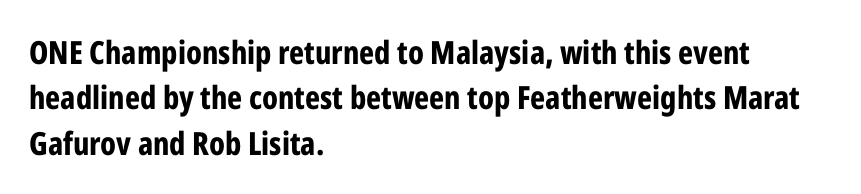
Q: Is the text bold? A: Yes.
Q: Is the text italic (slanted)? A: No, it is upright.
Q: Is the typeface a serif or a sans-serif typeface? A: Sans-serif.
Q: Is the text underlined? A: No.
Q: How is the paragraph aligned? A: Left-aligned.
Q: Is the spacing between letters normal or unusually wide? A: Normal.
Q: Is the spacing between lines tight, normal or loose? A: Normal.
Q: Width (condensed, normal, or wide)? A: Condensed.
Q: Stroke contrast? A: Low.
Q: x-height? A: Medium.
Q: Monospaced? A: No.
